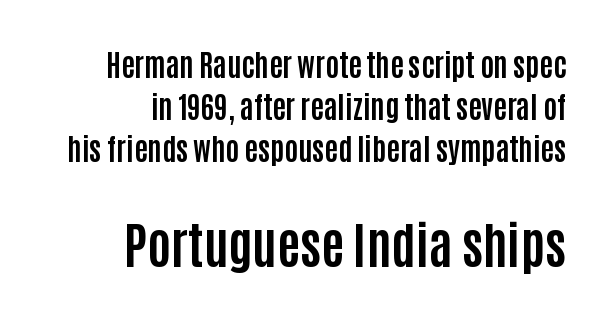
Q: Is the text bold? A: Yes.
Q: Is the text italic (slanted)? A: No, it is upright.
Q: Is the typeface a serif or a sans-serif typeface? A: Sans-serif.
Q: Is the text underlined? A: No.
Q: How is the paragraph aligned? A: Right-aligned.
Q: Is the spacing between letters normal or unusually wide? A: Normal.
Q: Is the spacing between lines tight, normal or loose? A: Normal.
Q: Which block of text is set in a larger size, the first (top) or the second (bottom)? A: The second (bottom) one.
Q: Width (condensed, normal, or wide)? A: Condensed.
Q: Stroke contrast? A: Low.
Q: x-height? A: Large.
Q: Monospaced? A: No.
